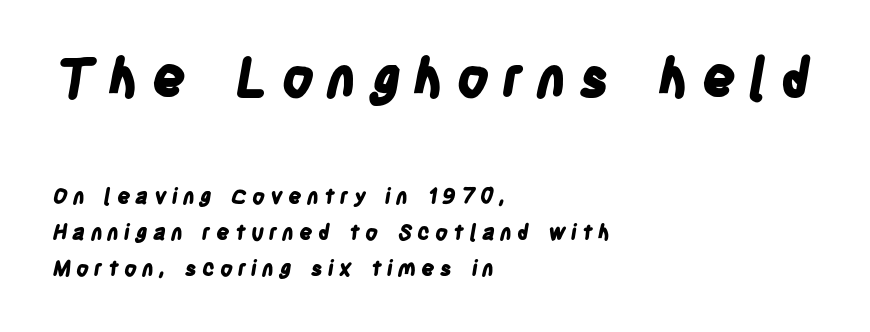
{"serif": "no", "bold": "yes", "weight": "bold", "width": "condensed", "stroke_contrast": "low", "x_height": "large", "monospaced": "no", "underline": "no", "align": "left", "line_spacing_ratio": 1.72, "letter_spacing": "wide", "letter_spacing_em": 0.24, "larger_block": "first", "size_ratio": 2.52, "glyph_px": 53}
